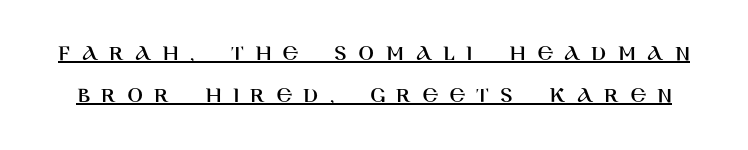
Has an underline been added? It has. Look at the tracking — it's clearly loosened, letters drifting apart. Ascenders rise straight up at ninety degrees.
